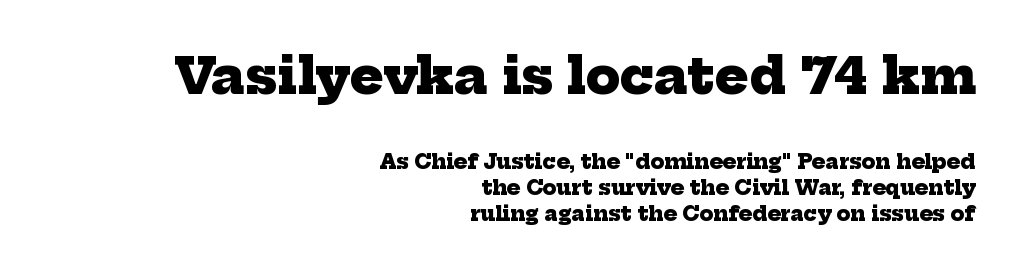
Is the block centered? No — it sits flush against the right margin. The passage shown stacks its lines at a standard gap. Observe the serifs anchoring each vertical stroke in this sample. Spacing verdict: proportional, widths tailored to each character.
